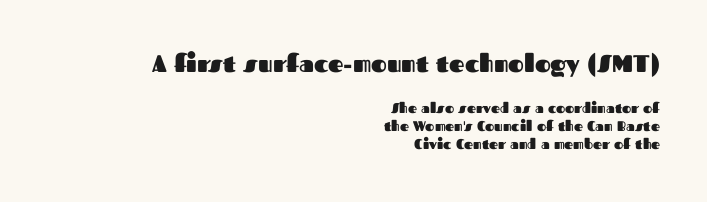
The image shows 24 px bold type, upright; set right-aligned, normal line spacing (1.31x), normal letter spacing, not underlined; the first (top) block is 1.71x larger.
